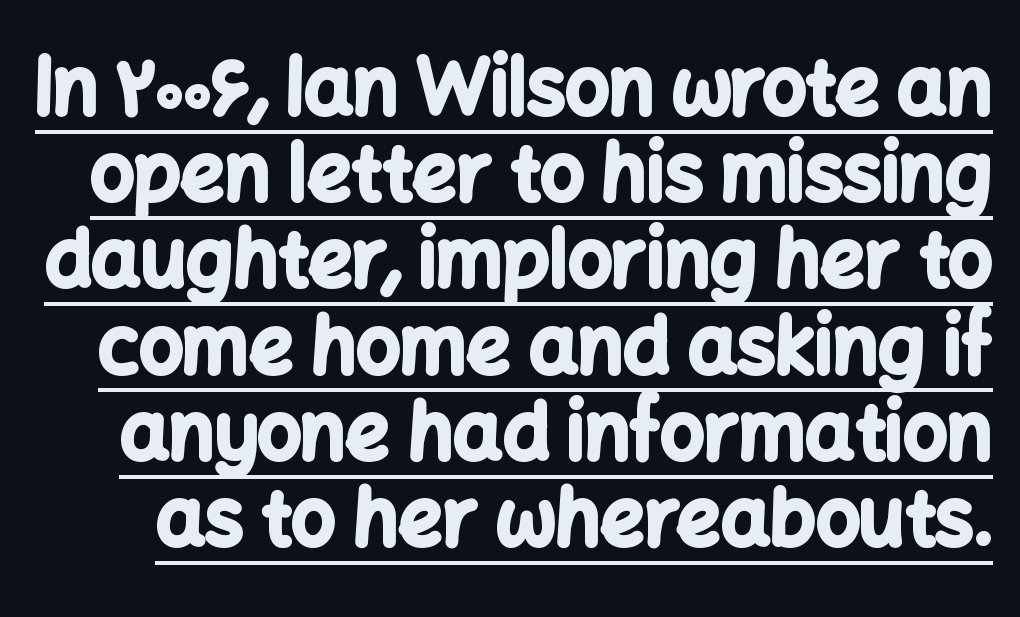
The image shows 77 px bold sans-serif type, upright; set tight line spacing (1.12x), normal letter spacing, underlined; low stroke contrast and a medium x-height.
